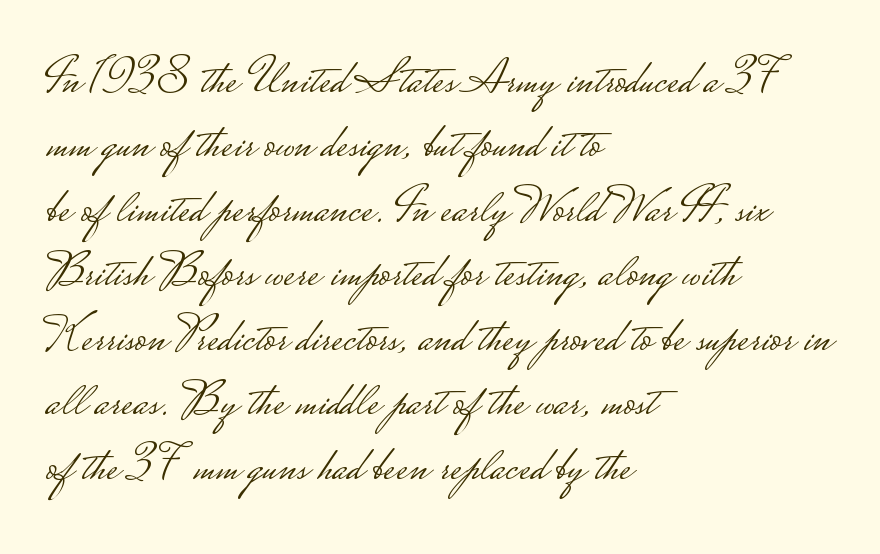
Q: Is the text bold? A: No.
Q: Is the text italic (slanted)? A: Yes.
Q: Is the typeface a serif or a sans-serif typeface? A: Sans-serif.
Q: Is the text underlined? A: No.
Q: How is the paragraph aligned? A: Left-aligned.
Q: Is the spacing between letters normal or unusually wide? A: Normal.
Q: Is the spacing between lines tight, normal or loose? A: Normal.
Q: Width (condensed, normal, or wide)? A: Wide.
Q: Stroke contrast? A: Low.
Q: Monospaced? A: No.
